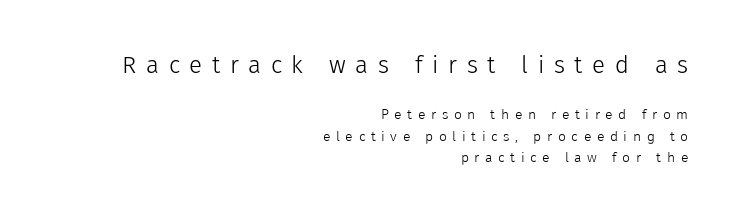
Normally led — the rows are evenly, conventionally spaced. These lines are set flush right with a ragged left edge. Here the first block reads like a headline and the second like body copy. Ascenders rise straight up at ninety degrees. The space directly below the letters is spotless.
